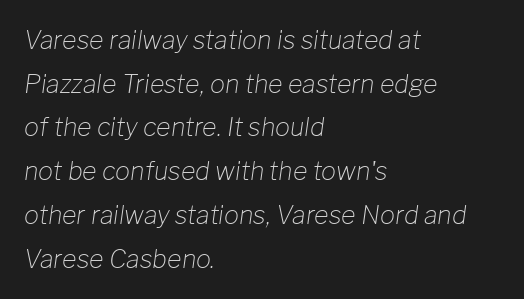
Q: Is the text bold? A: No.
Q: Is the text italic (slanted)? A: Yes, it leans right by about 8 degrees.
Q: Is the text underlined? A: No.
Q: How is the paragraph aligned? A: Left-aligned.
Q: Is the spacing between letters normal or unusually wide? A: Normal.
